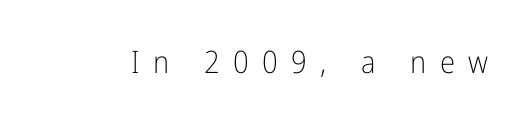
{"serif": "no", "italic": "no", "bold": "no", "weight": "light", "width": "condensed", "stroke_contrast": "low", "x_height": "medium", "monospaced": "no", "underline": "no", "letter_spacing": "wide", "letter_spacing_em": 0.43, "glyph_px": 31}
